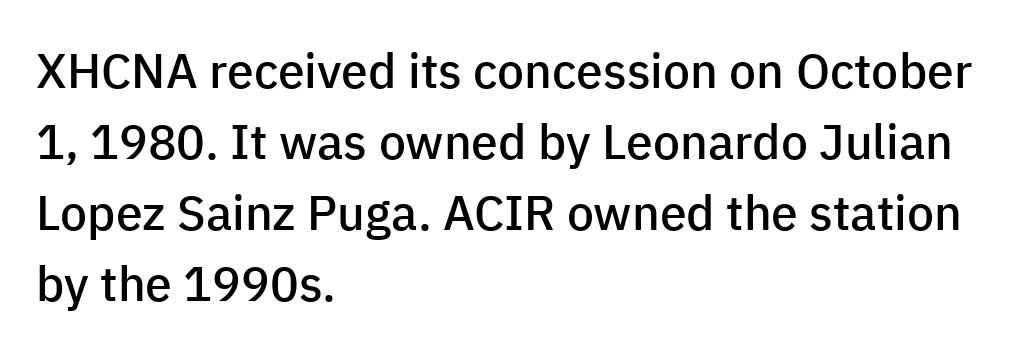
Do the characters align in a grid? No, the font is proportional. A normal amount of white space separates one row of letters from the next. Honestly, there is no underline to notice here at all. Visually the block forms a straight wall on the left and a jagged coastline on the right.
